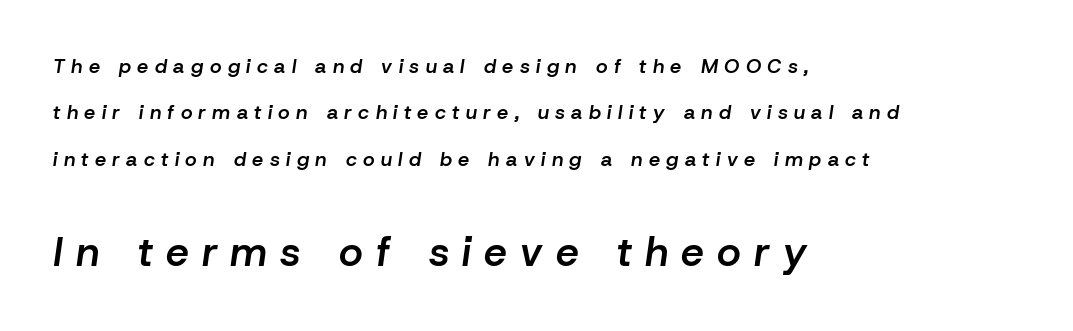
{"italic": "yes", "lean": "right", "slant_degrees": 8, "bold": "semi", "weight": "semibold", "width": "normal", "stroke_contrast": "low", "x_height": "medium", "monospaced": "no", "underline": "no", "align": "left", "line_spacing": "loose", "line_spacing_ratio": 2.32, "letter_spacing": "wide", "letter_spacing_em": 0.32, "larger_block": "second", "size_ratio": 2.05, "glyph_px": 41}
